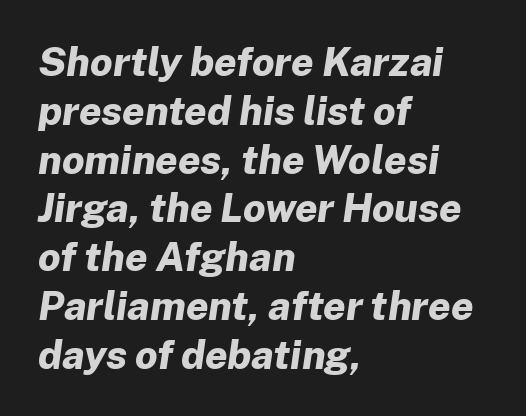
The rendering uses natural spacing where letterforms have individual widths. Caption: standard tracking, unaltered. Reading down the block, your eye returns to a fixed left position each line. The space directly below the letters is spotless. Designer's note — italics engaged. Look at the stroke-to-counter ratio: heavy, a bold.
